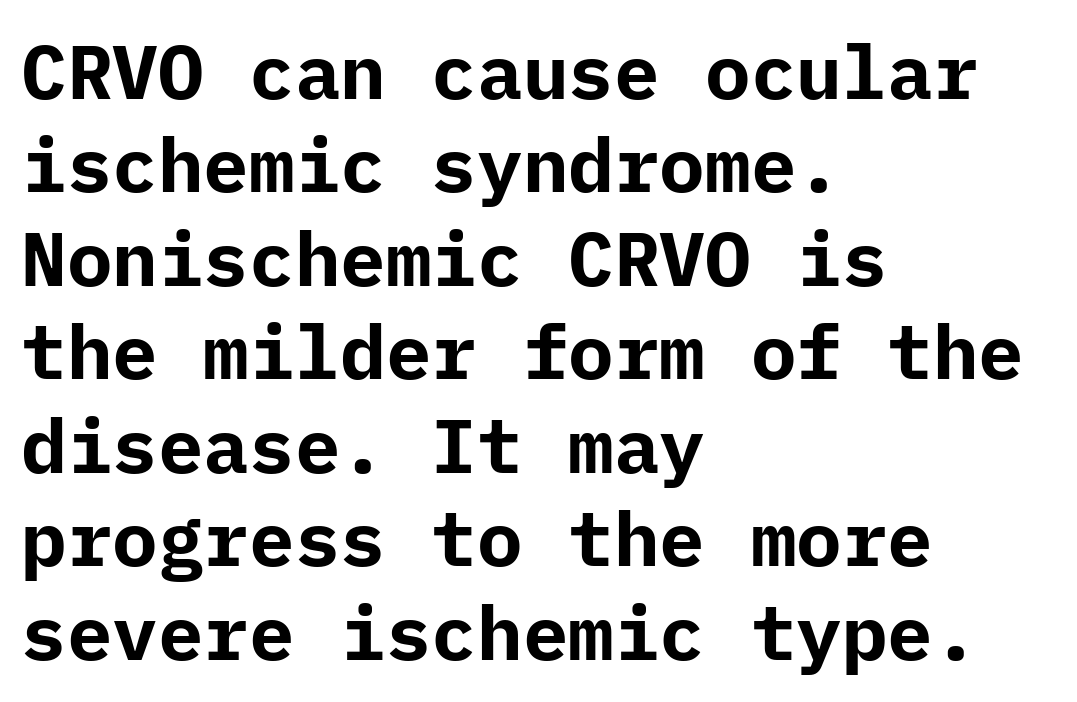
{"serif": "no", "italic": "no", "bold": "yes", "weight": "bold", "width": "normal", "stroke_contrast": "low", "x_height": "medium", "underline": "no", "align": "left", "line_spacing_ratio": 1.23, "letter_spacing": "normal", "letter_spacing_em": 0.0, "glyph_px": 76}
